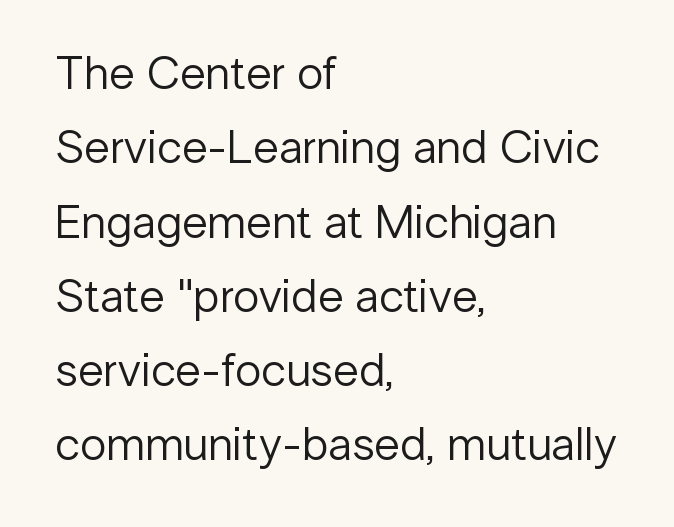
The letters sit at their default tracking, neither squeezed nor spread. The type sits square on the baseline with zero lean. Stems here are at most as thick as an everyday book face. A typesetter would label this face a sans.
